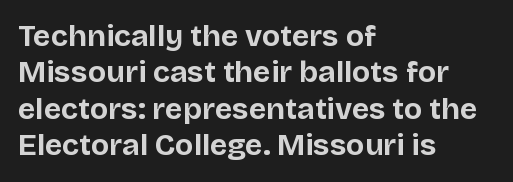
{"serif": "no", "italic": "no", "bold": "yes", "weight": "bold", "width": "normal", "stroke_contrast": "low", "x_height": "large", "monospaced": "no", "underline": "no", "align": "left", "line_spacing_ratio": 1.21, "letter_spacing": "normal", "letter_spacing_em": 0.0, "glyph_px": 30}
